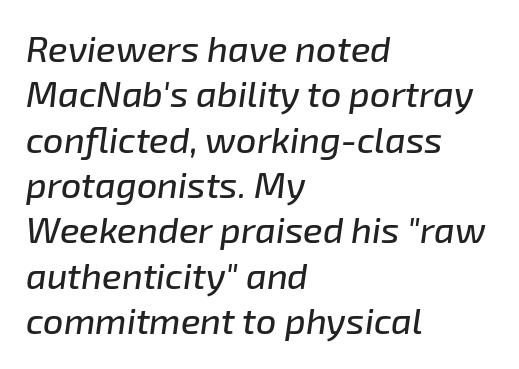
Q: Is the text italic (slanted)? A: Yes, it leans right by about 8 degrees.
Q: Is the text underlined? A: No.
Q: How is the paragraph aligned? A: Left-aligned.
Q: Is the spacing between letters normal or unusually wide? A: Normal.
Q: Is the spacing between lines tight, normal or loose? A: Normal.
Q: Width (condensed, normal, or wide)? A: Normal.
Q: Stroke contrast? A: Low.
Q: x-height? A: Medium.
Q: Monospaced? A: No.
